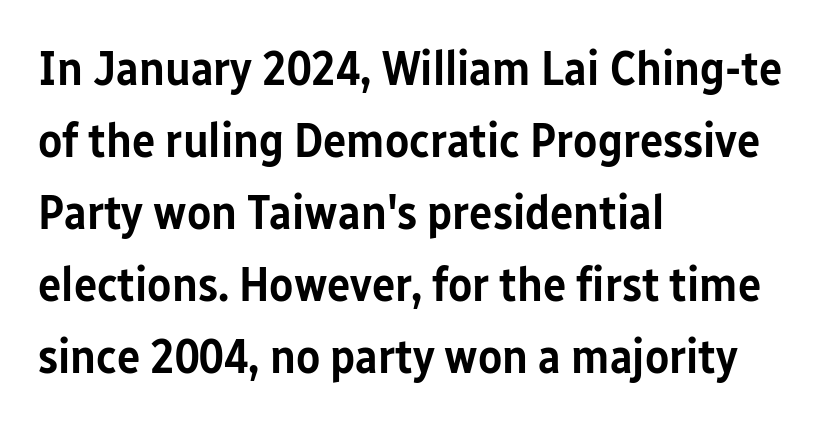
The letters carry no serifs — their stems end cleanly without finishing strokes. Letters rest on an invisible, unmarked baseline. Is the block centered? No — it sits flush against the left margin. These words are printed semibold, heavier than regular yet not bold.
